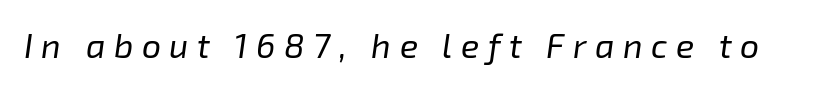
The image shows 34 px regular-weight type, italic (leaning right); set unusually wide letter spacing (+0.25 em), not underlined; low stroke contrast and a medium x-height.
